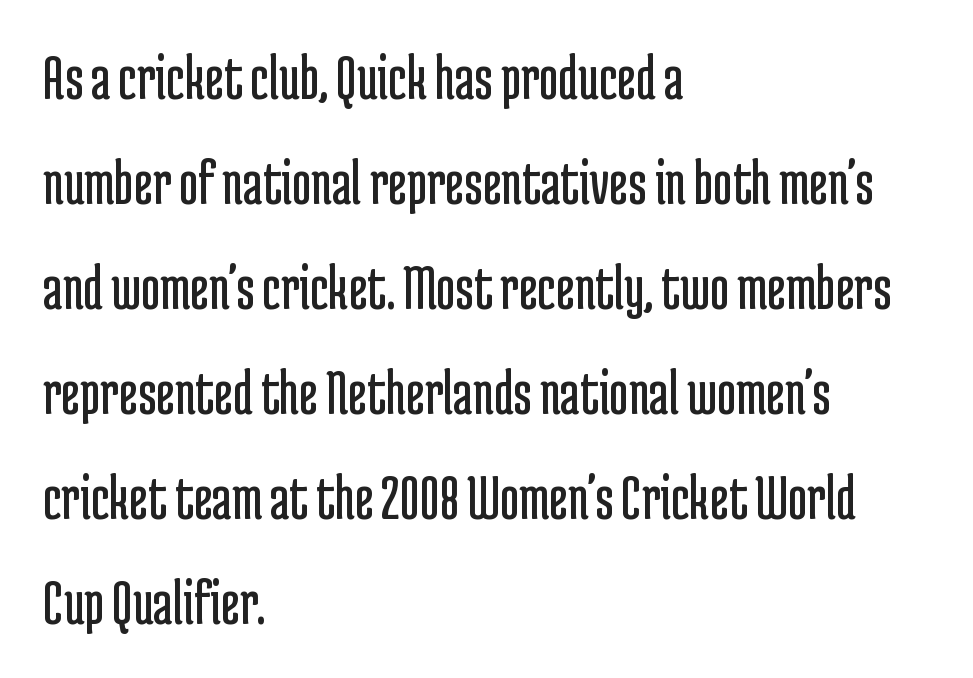
The image shows 66 px regular-weight, condensed sans-serif type, upright; set left-aligned, normal line spacing (1.59x), normal letter spacing, not underlined; low stroke contrast and a medium x-height.
